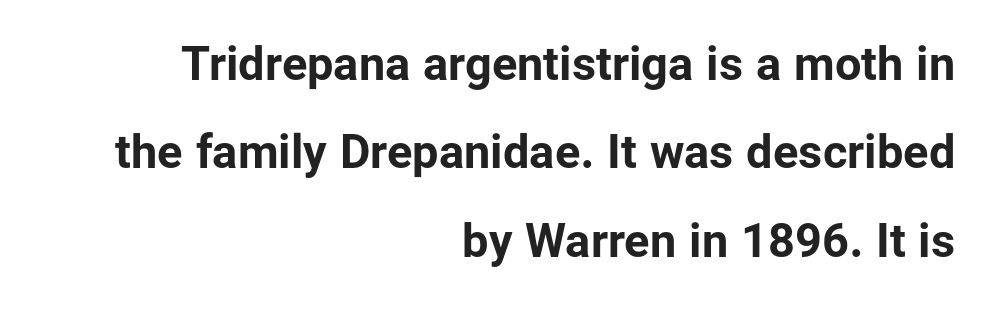
Q: Is the text bold? A: Yes.
Q: Is the text italic (slanted)? A: No, it is upright.
Q: Is the typeface a serif or a sans-serif typeface? A: Sans-serif.
Q: Is the text underlined? A: No.
Q: How is the paragraph aligned? A: Right-aligned.
Q: Is the spacing between letters normal or unusually wide? A: Normal.
Q: Width (condensed, normal, or wide)? A: Normal.
Q: Stroke contrast? A: Low.
Q: x-height? A: Medium.
Q: Monospaced? A: No.
